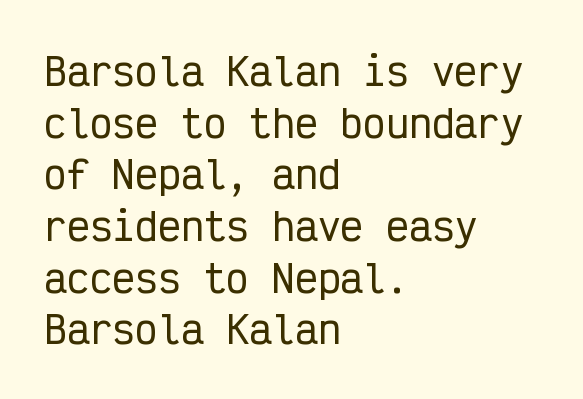
The rendering keeps characters at their native spacing. Type style note: lacks serifs. Is the block centered? No — it sits flush against the left margin. Do the letters lean? They stand straight.
